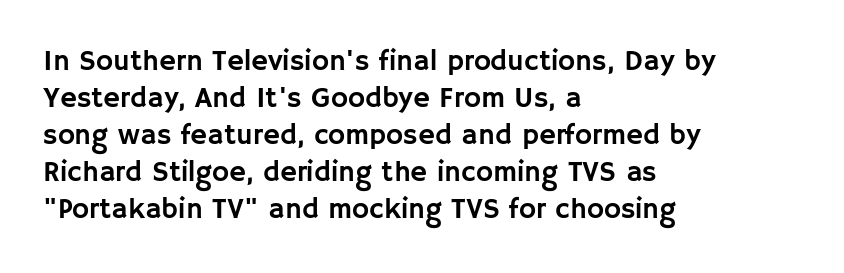
The image shows 29 px sans-serif type, upright; set left-aligned, normal line spacing (1.28x), normal letter spacing, not underlined; low stroke contrast and a large x-height.
